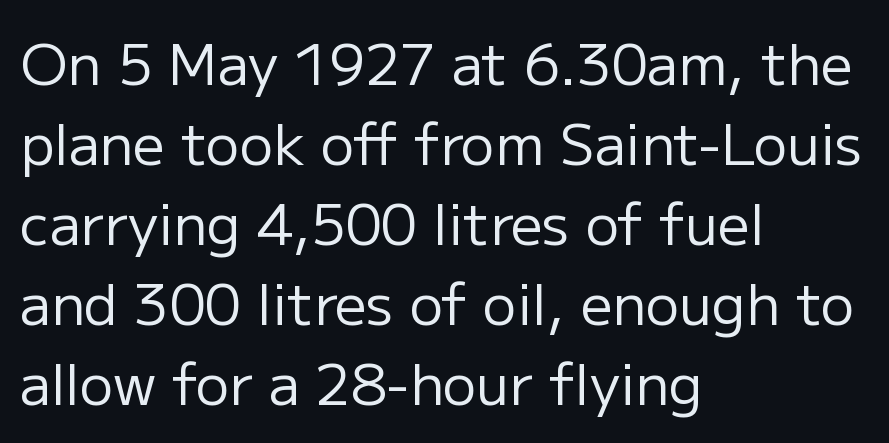
Q: Is the text bold? A: No.
Q: Is the text italic (slanted)? A: No, it is upright.
Q: Is the typeface a serif or a sans-serif typeface? A: Sans-serif.
Q: Is the text underlined? A: No.
Q: How is the paragraph aligned? A: Left-aligned.
Q: Is the spacing between letters normal or unusually wide? A: Normal.
Q: Is the spacing between lines tight, normal or loose? A: Normal.
Q: Width (condensed, normal, or wide)? A: Normal.
Q: Stroke contrast? A: Low.
Q: x-height? A: Medium.
Q: Monospaced? A: No.
